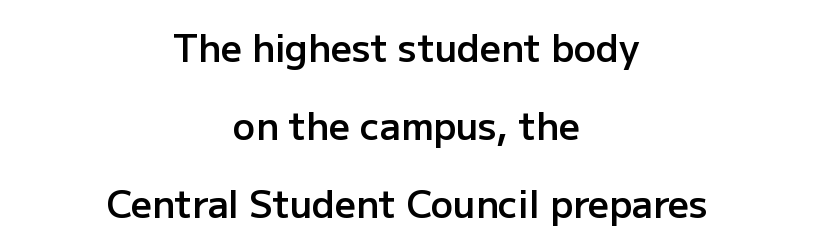
The image shows 37 px semibold sans-serif type, upright; set centered, loose line spacing (2.11x), normal letter spacing, not underlined; low stroke contrast and a medium x-height.
